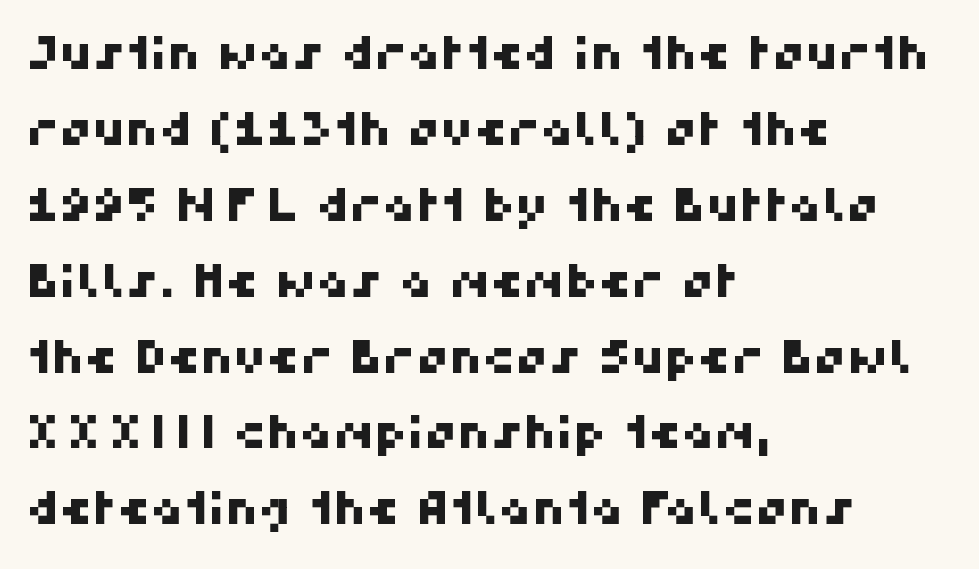
The image shows 46 px sans-serif type; set left-aligned, normal line spacing (1.65x), normal letter spacing, not underlined; high stroke contrast and a medium x-height.
